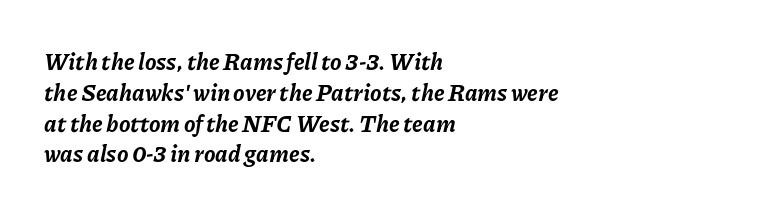
Q: Is the text bold? A: Yes.
Q: Is the text italic (slanted)? A: Yes, it leans right by about 11 degrees.
Q: Is the text underlined? A: No.
Q: How is the paragraph aligned? A: Left-aligned.
Q: Is the spacing between letters normal or unusually wide? A: Normal.
Q: Is the spacing between lines tight, normal or loose? A: Normal.
